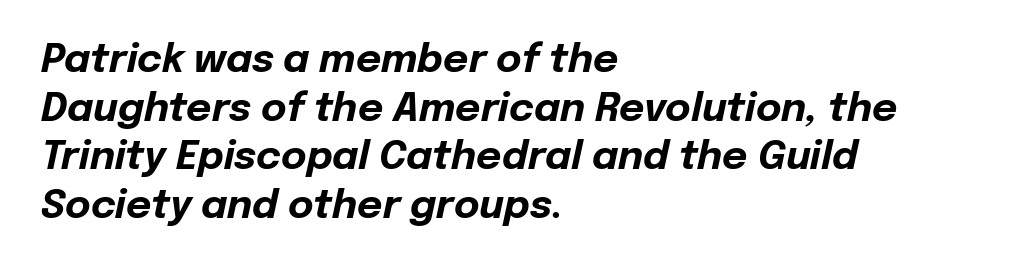
Q: Is the text bold? A: Yes.
Q: Is the text italic (slanted)? A: Yes, it leans right by about 12 degrees.
Q: Is the text underlined? A: No.
Q: How is the paragraph aligned? A: Left-aligned.
Q: Is the spacing between letters normal or unusually wide? A: Normal.
Q: Is the spacing between lines tight, normal or loose? A: Normal.
Q: Width (condensed, normal, or wide)? A: Normal.
Q: Stroke contrast? A: Low.
Q: x-height? A: Medium.
Q: Monospaced? A: No.
